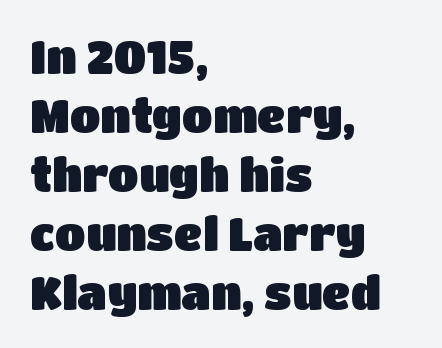
The image shows 45 px sans-serif type, upright; set left-aligned, normal line spacing (1.31x), normal letter spacing, not underlined; low stroke contrast and a large x-height.
